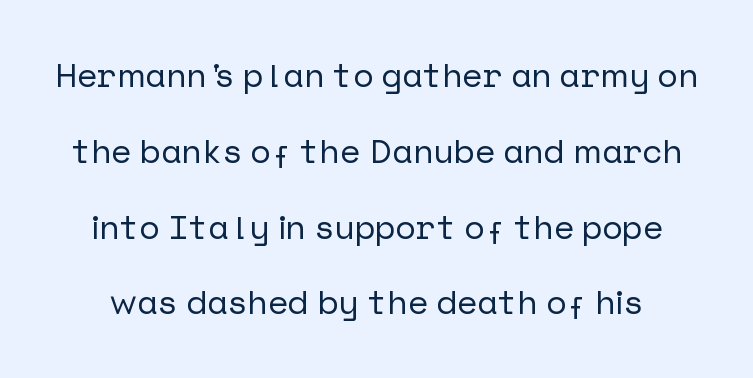
The typeface chosen for these lines omits serifs. Honestly, there is no underline to notice here at all. Posture: straight, roman, zero tilt. Regarding leading, the lines here are spaced well apart. What stands out about the letter spacing? Nothing — it is the standard amount.
